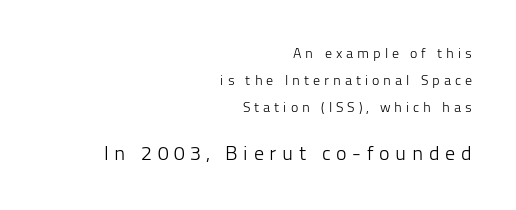
Q: Is the text bold? A: No.
Q: Is the text italic (slanted)? A: No, it is upright.
Q: Is the text underlined? A: No.
Q: How is the paragraph aligned? A: Right-aligned.
Q: Is the spacing between letters normal or unusually wide? A: Unusually wide.
Q: Is the spacing between lines tight, normal or loose? A: Loose.
Q: Which block of text is set in a larger size, the first (top) or the second (bottom)? A: The second (bottom) one.
